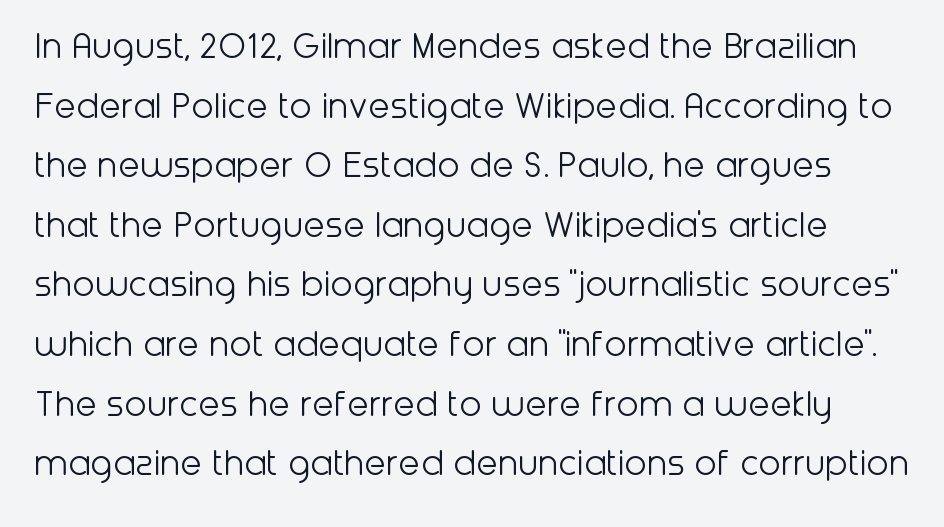
Does the type have serifs? No, each stem ends abruptly. Underlining? Definitely not there. The weight would be labelled regular, book, light, or lighter still. Posture: straight, roman, zero tilt. Glyph-to-glyph distance matches everyday printed text.
